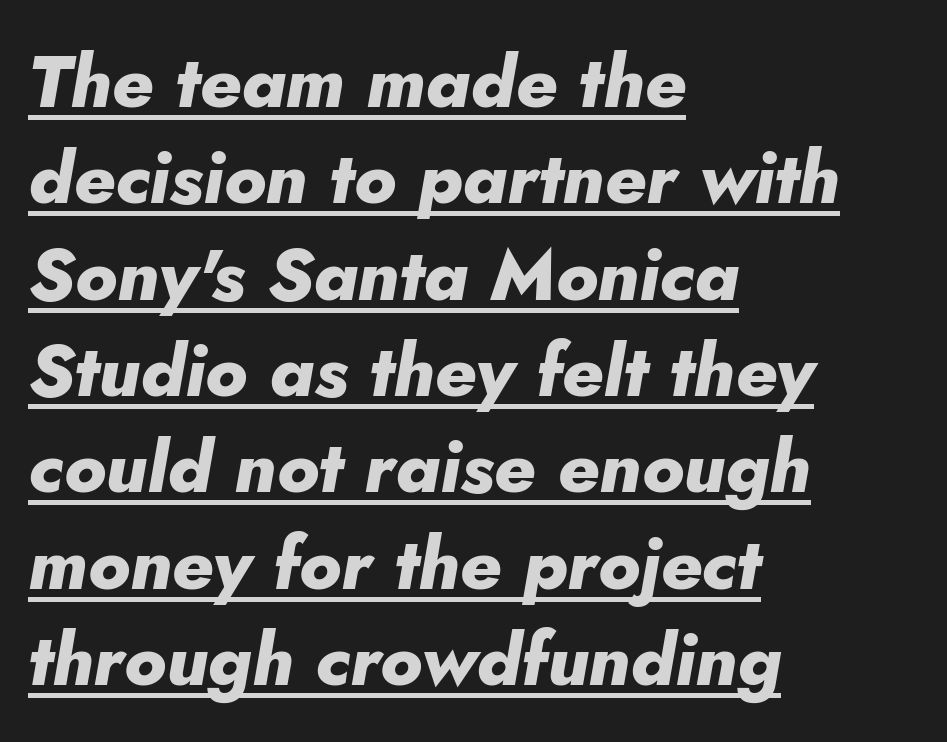
Q: Is the text bold? A: Yes.
Q: Is the text italic (slanted)? A: Yes, it leans right by about 10 degrees.
Q: Is the text underlined? A: Yes.
Q: How is the paragraph aligned? A: Left-aligned.
Q: Is the spacing between letters normal or unusually wide? A: Normal.
Q: Is the spacing between lines tight, normal or loose? A: Normal.
Q: Width (condensed, normal, or wide)? A: Normal.
Q: Stroke contrast? A: Low.
Q: x-height? A: Small.
Q: Monospaced? A: No.
